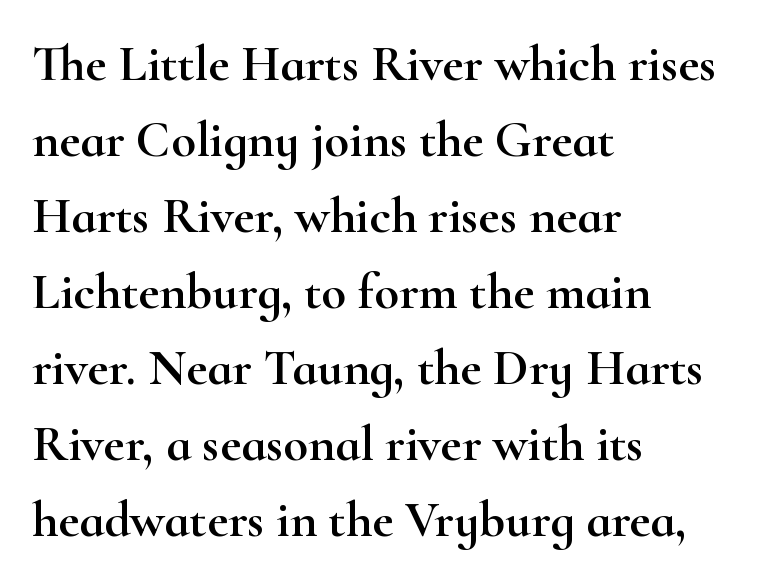
Q: Is the text italic (slanted)? A: No, it is upright.
Q: Is the typeface a serif or a sans-serif typeface? A: Serif.
Q: Is the text underlined? A: No.
Q: How is the paragraph aligned? A: Left-aligned.
Q: Is the spacing between letters normal or unusually wide? A: Normal.
Q: Is the spacing between lines tight, normal or loose? A: Normal.
Q: Width (condensed, normal, or wide)? A: Wide.
Q: Stroke contrast? A: High.
Q: x-height? A: Small.
Q: Monospaced? A: No.
